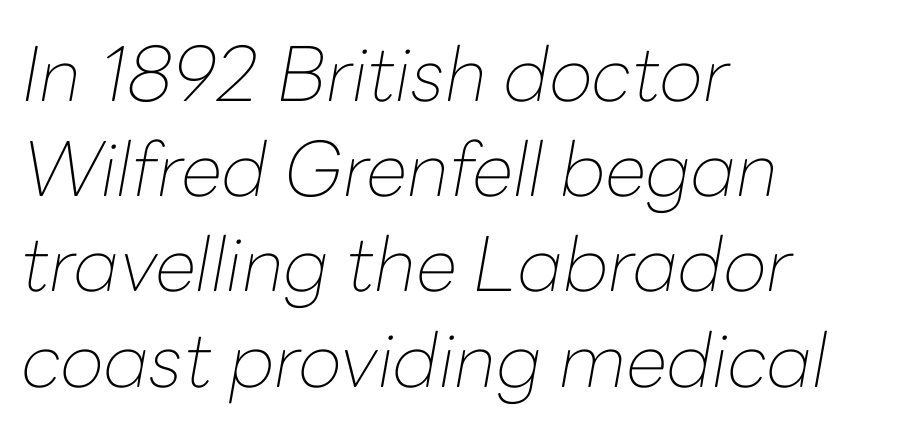
{"italic": "yes", "lean": "right", "slant_degrees": 10, "bold": "no", "weight": "thin", "width": "normal", "stroke_contrast": "low", "x_height": "medium", "monospaced": "no", "underline": "no", "align": "left", "line_spacing": "normal", "line_spacing_ratio": 1.27, "letter_spacing": "normal", "letter_spacing_em": 0.0, "glyph_px": 75}
